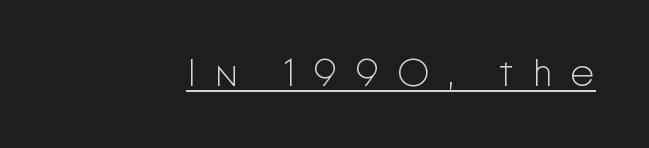
Q: Is the text bold? A: No.
Q: Is the text italic (slanted)? A: No, it is upright.
Q: Is the typeface a serif or a sans-serif typeface? A: Sans-serif.
Q: Is the text underlined? A: Yes.
Q: Is the spacing between letters normal or unusually wide? A: Unusually wide.
Q: Width (condensed, normal, or wide)? A: Normal.
Q: Stroke contrast? A: Low.
Q: x-height? A: Medium.
Q: Monospaced? A: No.
